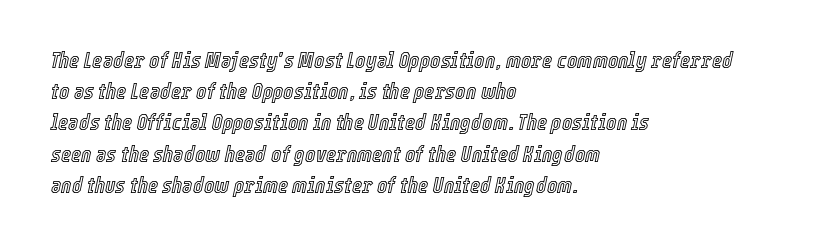
{"italic": "yes", "lean": "right", "slant_degrees": 12, "underline": "no", "align": "left", "line_spacing": "normal", "line_spacing_ratio": 1.42, "letter_spacing": "normal", "letter_spacing_em": 0.0, "glyph_px": 22}
